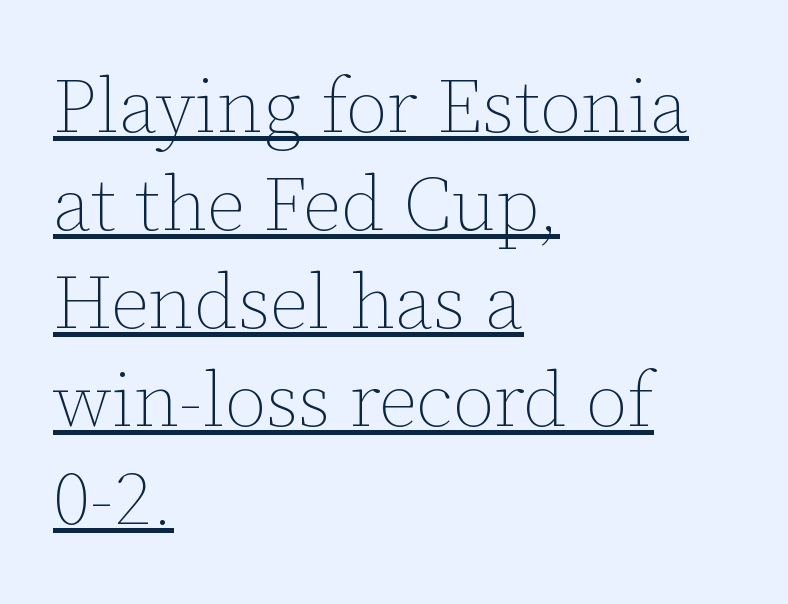
The lines are quadded left. The line texture is even and compact thanks to regular tracking. Is there much room between lines? A standard amount, neither cramped nor airy. A baseline rule has been typeset under these characters.
